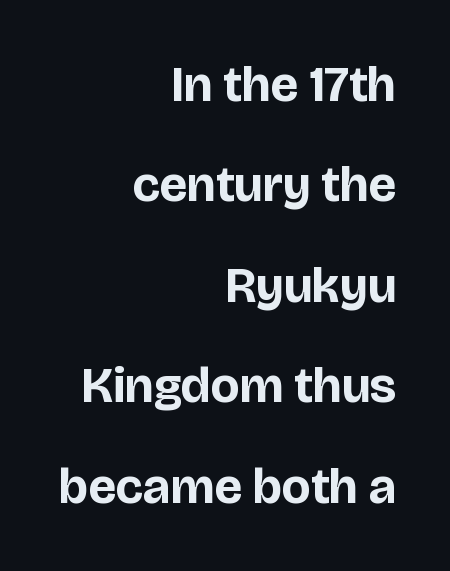
The image shows 50 px bold sans-serif type, upright; set right-aligned, loose line spacing (2.01x), normal letter spacing, not underlined; low stroke contrast and a large x-height.
